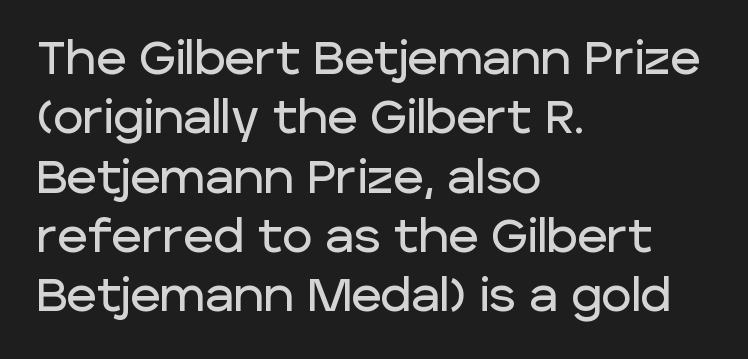
{"serif": "no", "italic": "no", "width": "normal", "stroke_contrast": "low", "x_height": "large", "monospaced": "no", "underline": "no", "align": "left", "line_spacing": "normal", "line_spacing_ratio": 1.29, "letter_spacing": "normal", "letter_spacing_em": 0.0, "glyph_px": 46}
